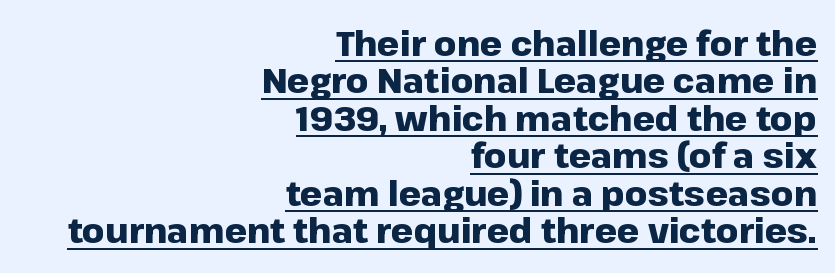
The image shows 35 px heavy sans-serif type, upright; set right-aligned, tight line spacing (1.07x), normal letter spacing, underlined; low stroke contrast and a medium x-height.
